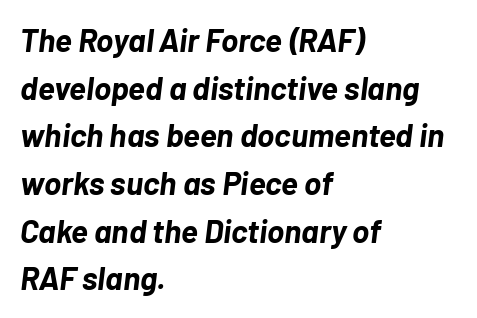
Q: Is the text bold? A: Yes.
Q: Is the text italic (slanted)? A: Yes, it leans right by about 7 degrees.
Q: Is the text underlined? A: No.
Q: How is the paragraph aligned? A: Left-aligned.
Q: Is the spacing between letters normal or unusually wide? A: Normal.
Q: Is the spacing between lines tight, normal or loose? A: Normal.
Q: Width (condensed, normal, or wide)? A: Normal.
Q: Stroke contrast? A: Low.
Q: x-height? A: Medium.
Q: Monospaced? A: No.
